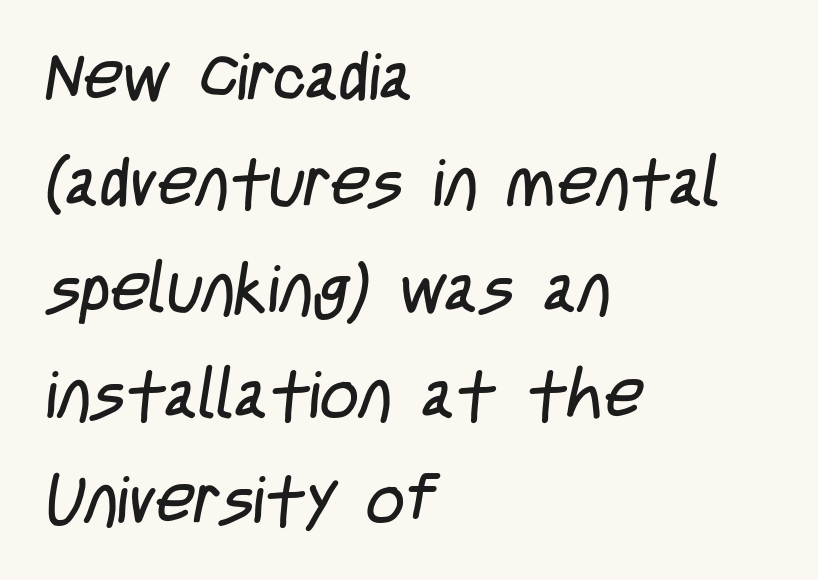
Q: Is the text bold? A: No.
Q: Is the typeface a serif or a sans-serif typeface? A: Sans-serif.
Q: Is the text underlined? A: No.
Q: How is the paragraph aligned? A: Left-aligned.
Q: Is the spacing between letters normal or unusually wide? A: Normal.
Q: Is the spacing between lines tight, normal or loose? A: Normal.
Q: Width (condensed, normal, or wide)? A: Condensed.
Q: Stroke contrast? A: Low.
Q: x-height? A: Large.
Q: Monospaced? A: No.
